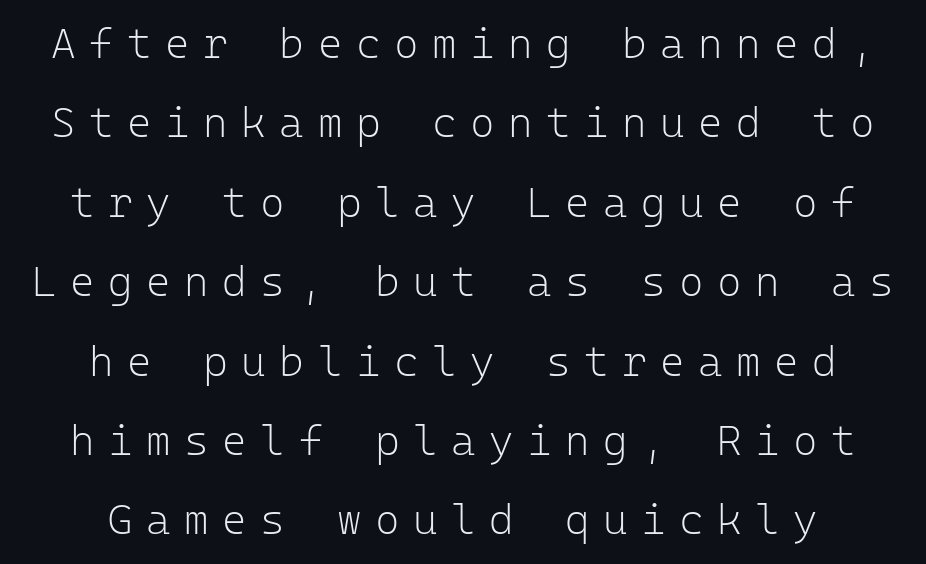
The image shows 42 px light sans-serif type, upright, monospaced; set centered, line spacing 1.89x, unusually wide letter spacing (+0.32 em), not underlined; low stroke contrast and a medium x-height.
